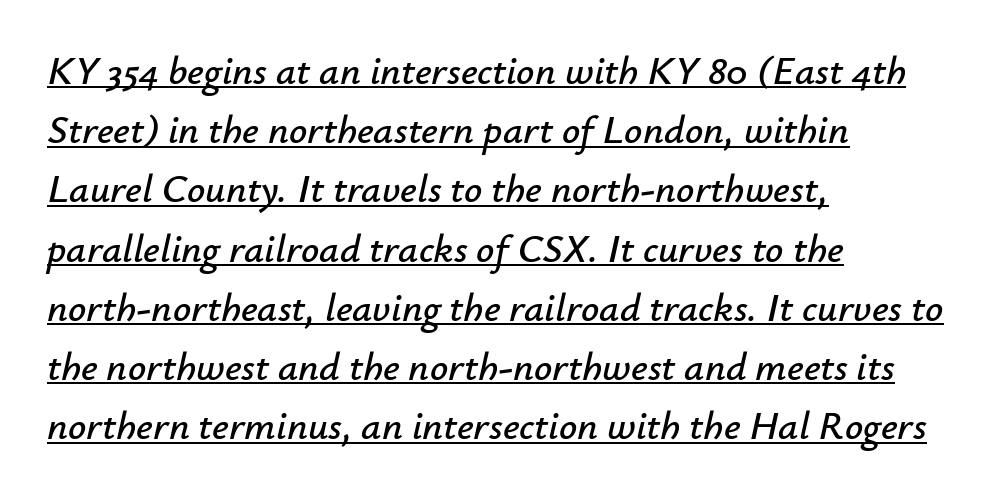
Does the copy run flush right? No — it runs flush left. Italic? Definitely — the glyphs are oblique. Compared with undecorated copy, this sample adds a rule below the words. Varying glyph widths throughout — classic text-font behaviour. Vertically, the passage feels balanced, rows spaced as you'd expect.
